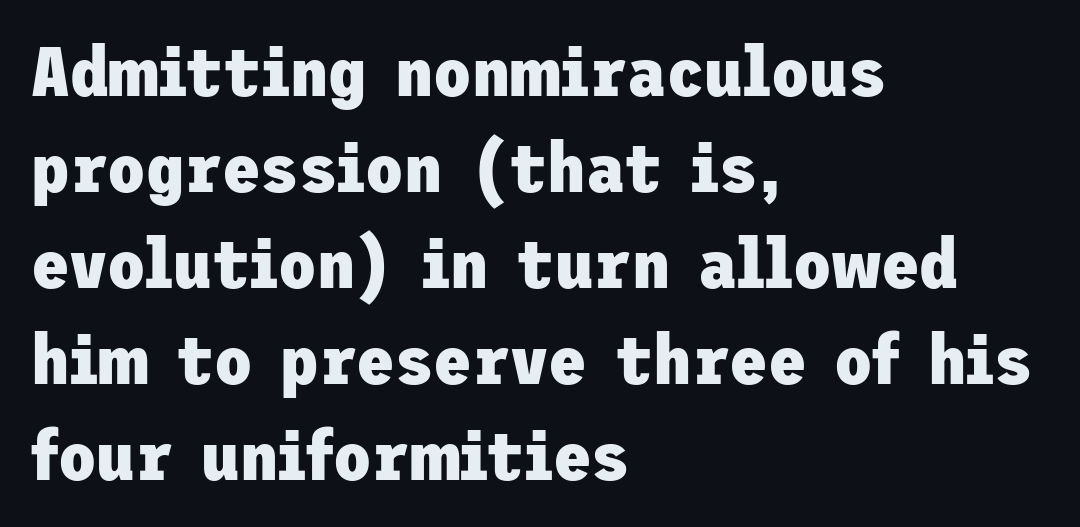
These lines were composed using upright roman letters. The tracking reads as untouched default to a designer's eye. Does the copy run flush right? No — it runs flush left. The space between consecutive lines is moderate.
